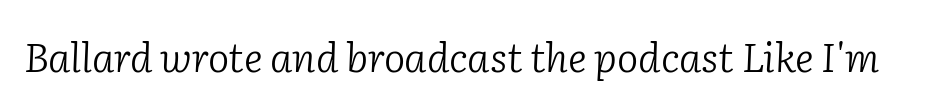
The image shows 40 px light serif type, italic (leaning right); set normal letter spacing, not underlined; low stroke contrast and a medium x-height.
